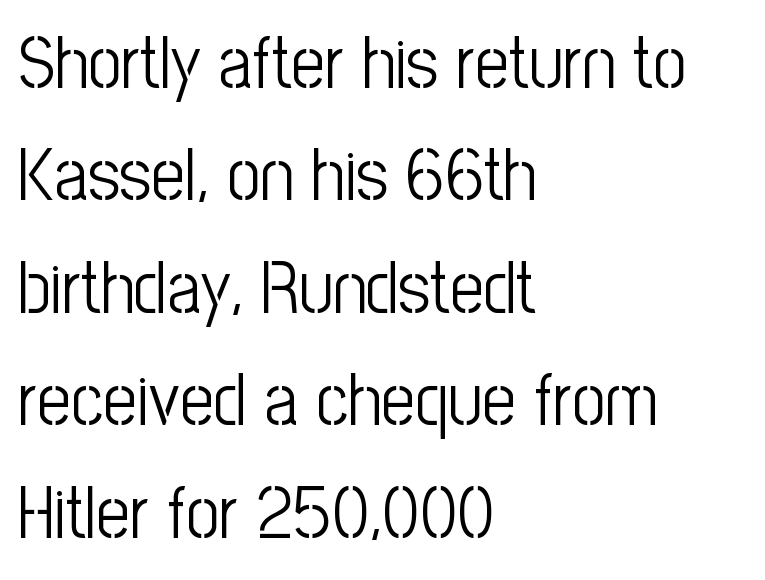
This rendering features lettering with no underline. This is the regular roman posture of the typeface. Each new line begins a customary step beneath the previous one. The face looks like a standard text weight, possibly lighter. Grotesque or geometric, the face here clearly has no serifs. This sample is left-justified, so line endings fall wherever the words run out.
